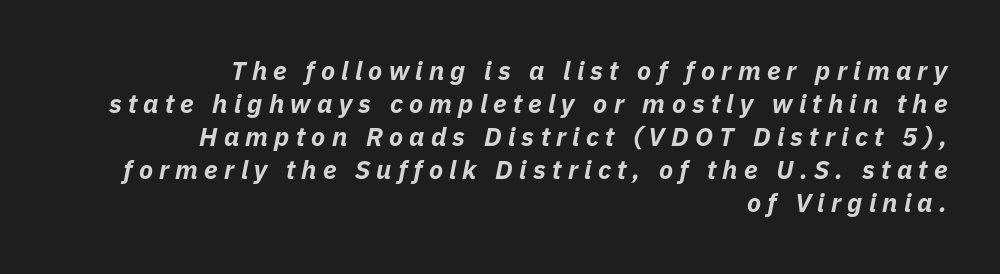
Q: Is the text bold? A: Yes.
Q: Is the text italic (slanted)? A: Yes, it leans right by about 11 degrees.
Q: Is the text underlined? A: No.
Q: How is the paragraph aligned? A: Right-aligned.
Q: Is the spacing between letters normal or unusually wide? A: Unusually wide.
Q: Is the spacing between lines tight, normal or loose? A: Normal.
